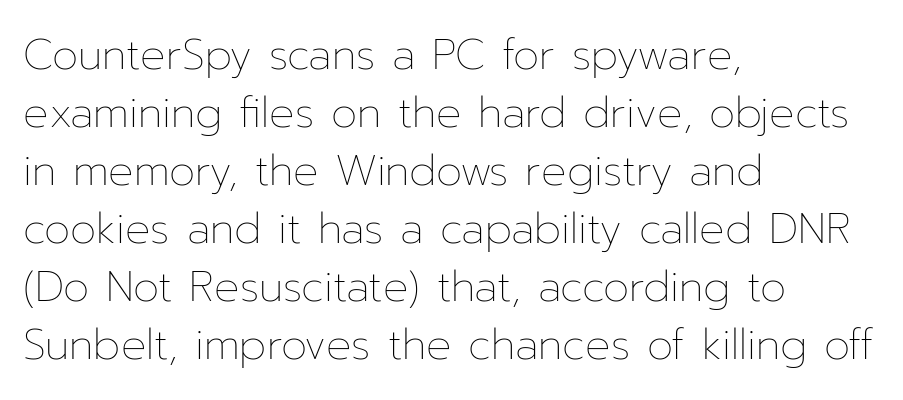
{"italic": "no", "bold": "no", "weight": "thin", "width": "normal", "stroke_contrast": "low", "x_height": "medium", "monospaced": "no", "underline": "no", "align": "left", "line_spacing": "normal", "line_spacing_ratio": 1.38, "letter_spacing": "normal", "letter_spacing_em": 0.0, "glyph_px": 42}
